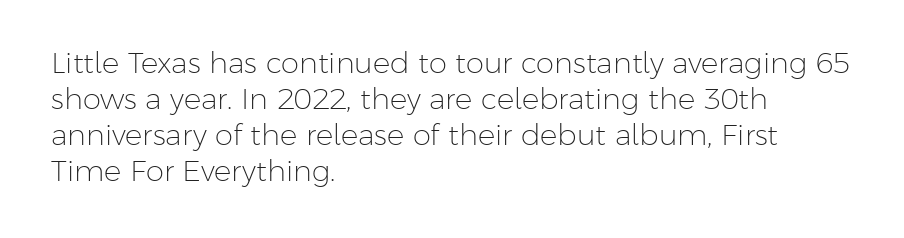
The image shows 29 px light sans-serif type, upright; set left-aligned, line spacing 1.24x, normal letter spacing, not underlined; low stroke contrast and a medium x-height.
